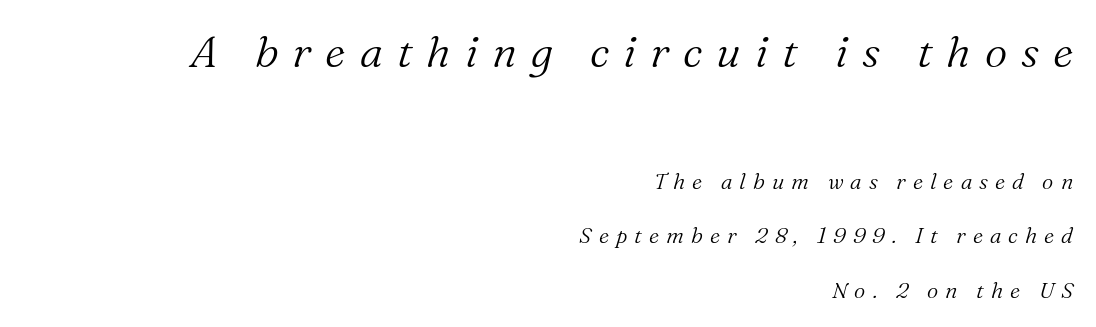
The image shows 44 px light serif type, italic (leaning right); set right-aligned, loose line spacing (2.47x), unusually wide letter spacing (+0.32 em), not underlined; the first (top) block is 2.0x larger; medium stroke contrast and a medium x-height.
